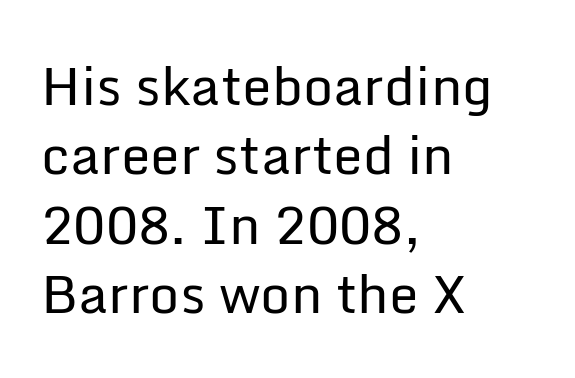
Q: Is the text bold? A: No.
Q: Is the text italic (slanted)? A: No, it is upright.
Q: Is the typeface a serif or a sans-serif typeface? A: Sans-serif.
Q: Is the text underlined? A: No.
Q: How is the paragraph aligned? A: Left-aligned.
Q: Is the spacing between letters normal or unusually wide? A: Normal.
Q: Is the spacing between lines tight, normal or loose? A: Normal.
Q: Width (condensed, normal, or wide)? A: Normal.
Q: Stroke contrast? A: Low.
Q: x-height? A: Medium.
Q: Monospaced? A: No.
